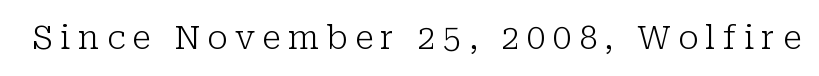
{"serif": "yes", "italic": "no", "bold": "no", "weight": "light", "width": "normal", "stroke_contrast": "low", "x_height": "medium", "monospaced": "no", "underline": "no", "letter_spacing": "wide", "letter_spacing_em": 0.22, "glyph_px": 33}
